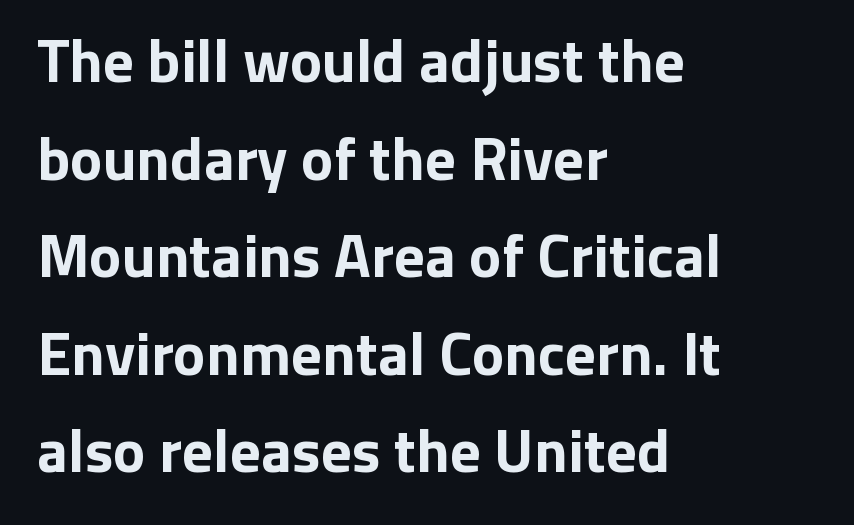
Q: Is the text bold? A: Yes.
Q: Is the text italic (slanted)? A: No, it is upright.
Q: Is the typeface a serif or a sans-serif typeface? A: Sans-serif.
Q: Is the text underlined? A: No.
Q: How is the paragraph aligned? A: Left-aligned.
Q: Is the spacing between letters normal or unusually wide? A: Normal.
Q: Is the spacing between lines tight, normal or loose? A: Normal.
Q: Width (condensed, normal, or wide)? A: Normal.
Q: Stroke contrast? A: Low.
Q: x-height? A: Medium.
Q: Monospaced? A: No.
